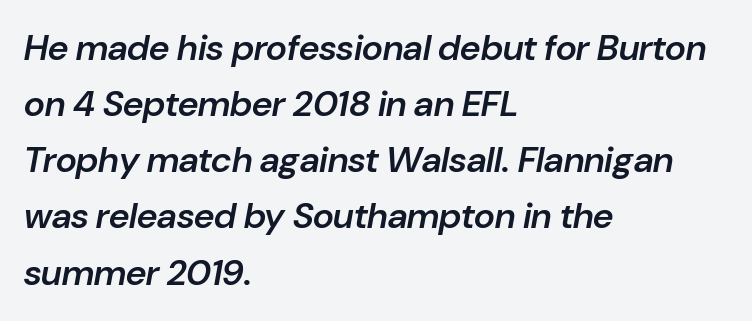
Q: Is the text bold? A: Semi-bold.
Q: Is the text italic (slanted)? A: Yes, it leans right by about 10 degrees.
Q: Is the text underlined? A: No.
Q: How is the paragraph aligned? A: Left-aligned.
Q: Is the spacing between letters normal or unusually wide? A: Normal.
Q: Is the spacing between lines tight, normal or loose? A: Normal.
Q: Width (condensed, normal, or wide)? A: Normal.
Q: Stroke contrast? A: Low.
Q: x-height? A: Medium.
Q: Monospaced? A: No.
